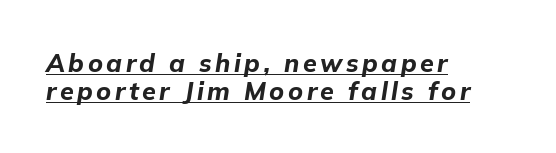
Q: Is the text bold? A: Yes.
Q: Is the text italic (slanted)? A: Yes, it leans right by about 9 degrees.
Q: Is the text underlined? A: Yes.
Q: How is the paragraph aligned? A: Left-aligned.
Q: Is the spacing between lines tight, normal or loose? A: Tight.
